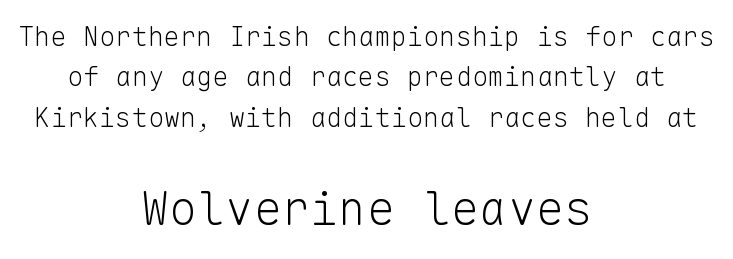
The image shows 47 px light sans-serif type, upright, monospaced; set centered, normal line spacing (1.5x), normal letter spacing, not underlined; the second (bottom) block is 1.74x larger; low stroke contrast and a medium x-height.
